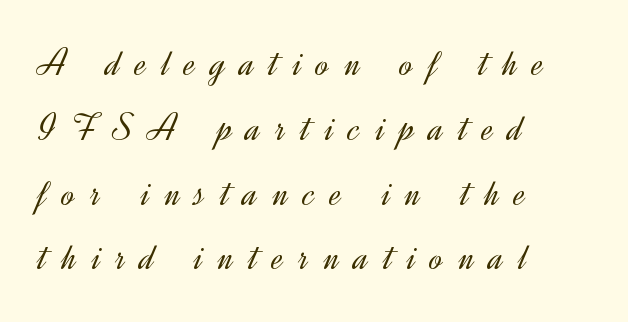
To sum up the face: it is a sans, with no serifs. Varying glyph widths throughout — classic text-font behaviour. Bare-footed words on every line. The tracking reads as deliberately expanded to a designer's eye. Compared with a typical body face, this is equally light or lighter still.
